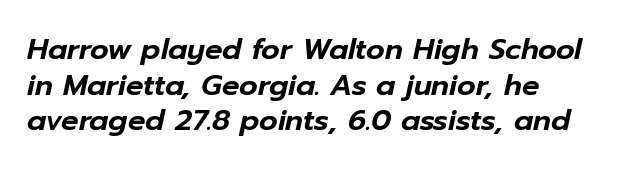
Which margin do the lines hug? The left one — the right edge is uneven. Does extra space separate the letters? No, they use regular spacing. Slant detected: the letters are inclined. Looks like regular typesetting: each glyph gets only the width it needs. Underline: absent.
